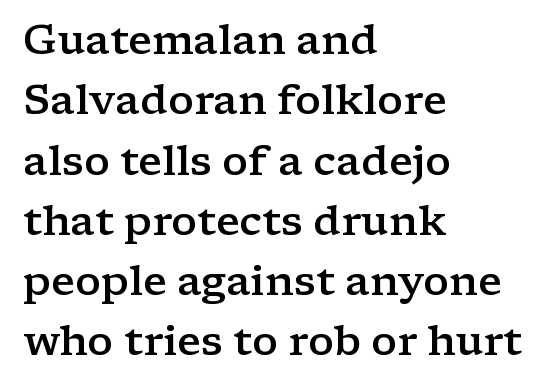
{"serif": "yes", "italic": "no", "bold": "semi", "weight": "semibold", "width": "wide", "stroke_contrast": "low", "x_height": "medium", "monospaced": "no", "underline": "no", "align": "left", "line_spacing": "normal", "line_spacing_ratio": 1.47, "letter_spacing": "normal", "letter_spacing_em": 0.0, "glyph_px": 41}
